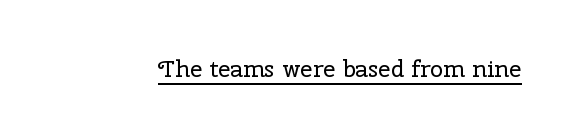
The image shows 24 px text type, upright; set normal letter spacing, underlined.
